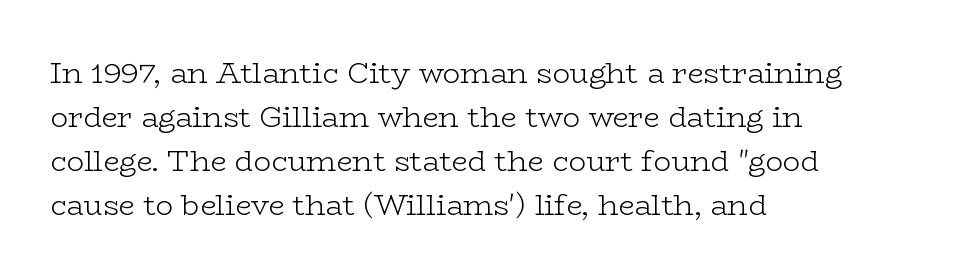
{"serif": "yes", "italic": "no", "bold": "no", "weight": "light", "width": "wide", "stroke_contrast": "low", "x_height": "medium", "monospaced": "no", "underline": "no", "align": "left", "line_spacing": "normal", "line_spacing_ratio": 1.52, "letter_spacing": "normal", "letter_spacing_em": 0.0, "glyph_px": 29}
